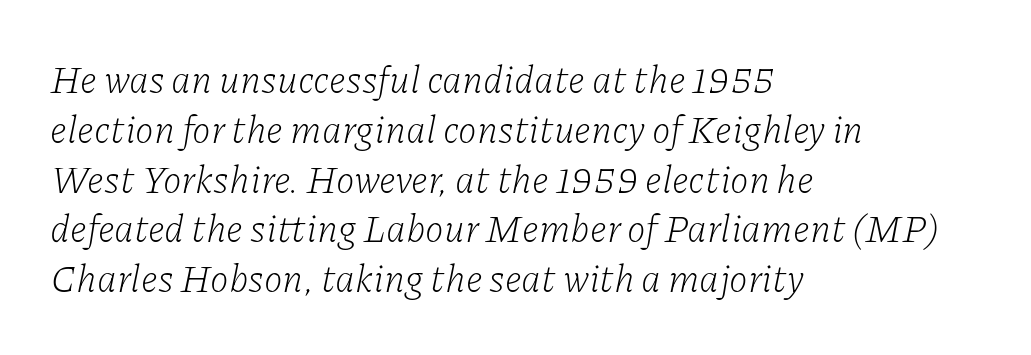
Q: Is the text bold? A: No.
Q: Is the text italic (slanted)? A: Yes, it leans right by about 11 degrees.
Q: Is the typeface a serif or a sans-serif typeface? A: Serif.
Q: Is the text underlined? A: No.
Q: How is the paragraph aligned? A: Left-aligned.
Q: Is the spacing between letters normal or unusually wide? A: Normal.
Q: Is the spacing between lines tight, normal or loose? A: Normal.
Q: Width (condensed, normal, or wide)? A: Normal.
Q: Stroke contrast? A: Low.
Q: x-height? A: Medium.
Q: Monospaced? A: No.
